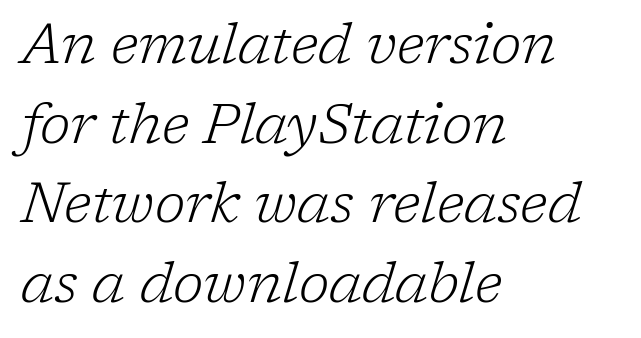
Q: Is the text bold? A: No.
Q: Is the text italic (slanted)? A: Yes, it leans right by about 17 degrees.
Q: Is the typeface a serif or a sans-serif typeface? A: Serif.
Q: Is the text underlined? A: No.
Q: How is the paragraph aligned? A: Left-aligned.
Q: Is the spacing between letters normal or unusually wide? A: Normal.
Q: Is the spacing between lines tight, normal or loose? A: Normal.
Q: Width (condensed, normal, or wide)? A: Normal.
Q: Stroke contrast? A: Low.
Q: x-height? A: Medium.
Q: Monospaced? A: No.
